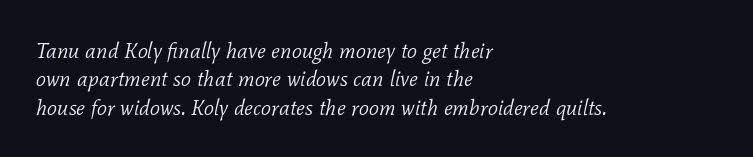
{"italic": "yes", "lean": "right", "slant_degrees": 11, "bold": "no", "underline": "no", "align": "left", "line_spacing": "normal", "line_spacing_ratio": 1.29, "letter_spacing": "normal", "letter_spacing_em": 0.0, "glyph_px": 22}
